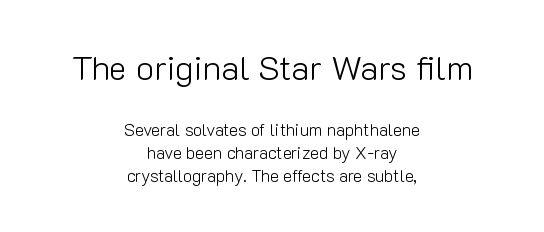
{"serif": "no", "italic": "no", "bold": "no", "weight": "light", "width": "normal", "stroke_contrast": "low", "x_height": "medium", "monospaced": "no", "underline": "no", "align": "center", "line_spacing": "normal", "line_spacing_ratio": 1.37, "letter_spacing": "normal", "letter_spacing_em": 0.0, "larger_block": "first", "size_ratio": 2.0, "glyph_px": 34}
